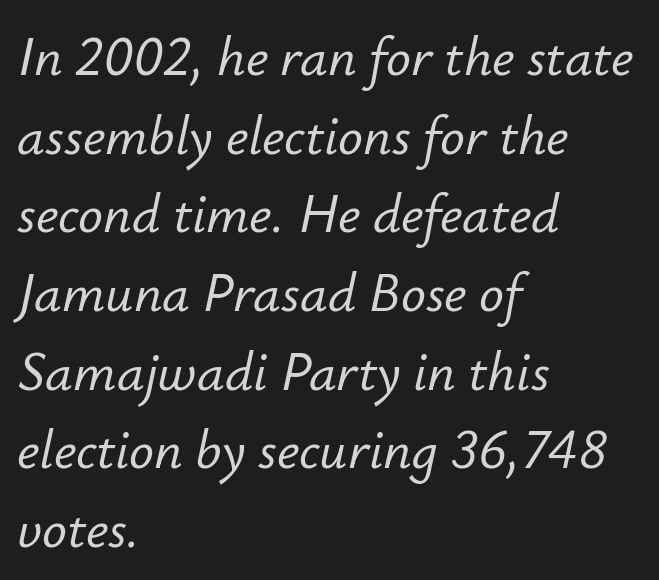
{"italic": "yes", "lean": "right", "slant_degrees": 12, "width": "normal", "stroke_contrast": "low", "x_height": "small", "monospaced": "no", "underline": "no", "align": "left", "line_spacing": "normal", "line_spacing_ratio": 1.43, "letter_spacing": "normal", "letter_spacing_em": 0.0, "glyph_px": 55}
